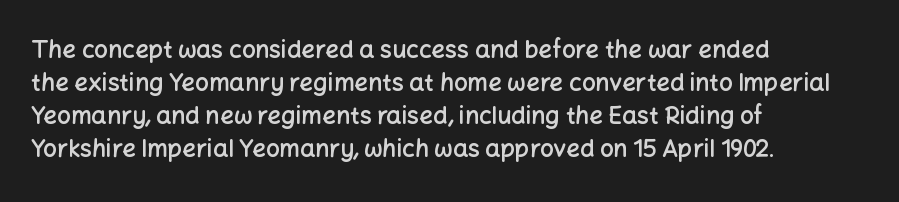
The image shows 24 px text type, upright; set left-aligned, normal line spacing (1.37x), normal letter spacing, not underlined.
